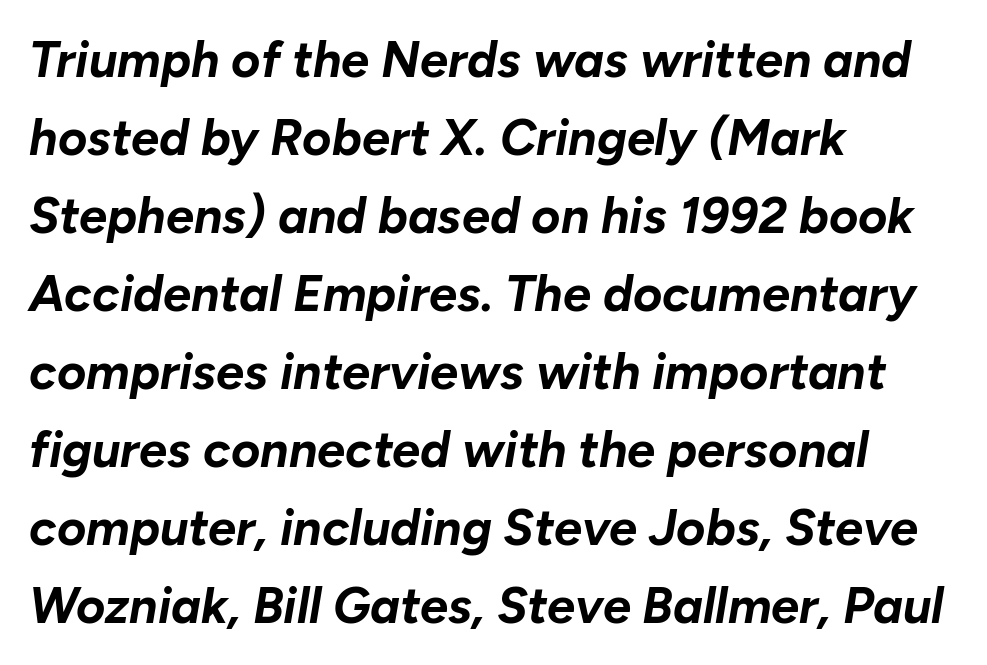
The lines are quadded left. Does the leading feel generous? No, just average. Between one letter and the next there's only the usual sliver of space. Heavy, bold letterforms. Rendered with sloped, italic letterforms.
